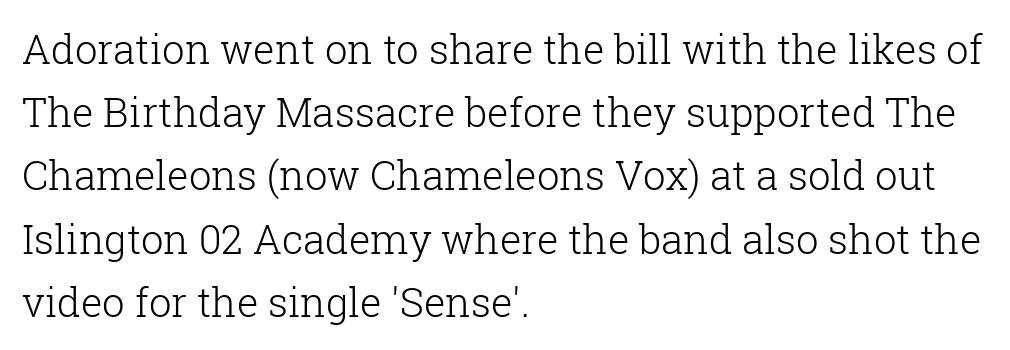
{"serif": "yes", "italic": "no", "bold": "no", "weight": "light", "width": "normal", "stroke_contrast": "low", "x_height": "medium", "monospaced": "no", "underline": "no", "align": "left", "line_spacing": "normal", "line_spacing_ratio": 1.58, "letter_spacing": "normal", "letter_spacing_em": 0.0, "glyph_px": 40}
